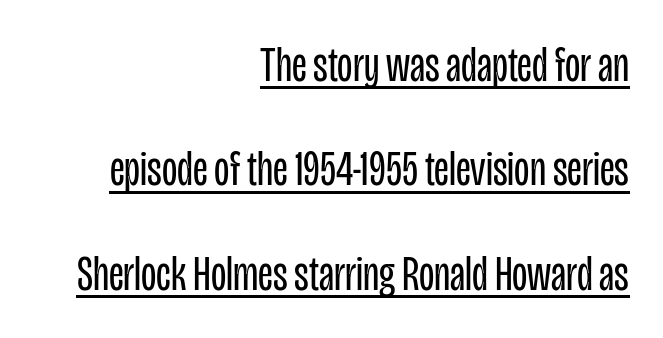
{"serif": "no", "italic": "no", "bold": "no", "weight": "regular", "width": "condensed", "stroke_contrast": "low", "x_height": "large", "monospaced": "no", "underline": "yes", "align": "right", "line_spacing": "loose", "line_spacing_ratio": 2.09, "letter_spacing": "normal", "letter_spacing_em": 0.0, "glyph_px": 50}
